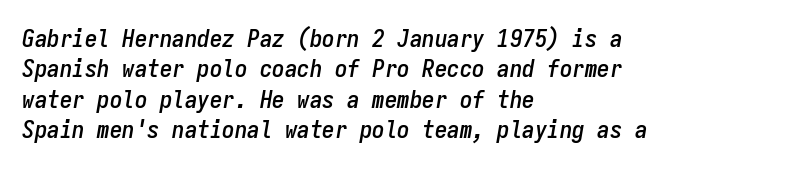
Q: Is the text italic (slanted)? A: Yes, it leans right by about 9 degrees.
Q: Is the text underlined? A: No.
Q: How is the paragraph aligned? A: Left-aligned.
Q: Is the spacing between letters normal or unusually wide? A: Normal.
